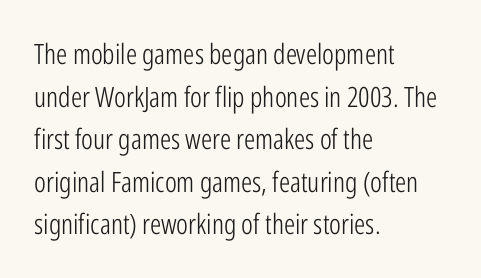
Q: Is the text bold? A: No.
Q: Is the text italic (slanted)? A: No, it is upright.
Q: Is the typeface a serif or a sans-serif typeface? A: Sans-serif.
Q: Is the text underlined? A: No.
Q: How is the paragraph aligned? A: Left-aligned.
Q: Is the spacing between letters normal or unusually wide? A: Normal.
Q: Is the spacing between lines tight, normal or loose? A: Normal.
Q: Width (condensed, normal, or wide)? A: Condensed.
Q: Stroke contrast? A: Low.
Q: x-height? A: Medium.
Q: Monospaced? A: No.
